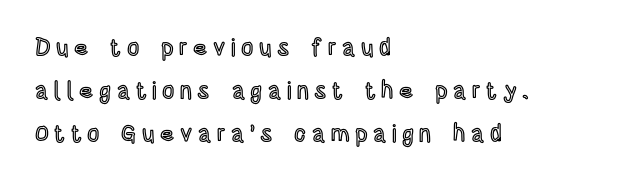
{"italic": "no", "underline": "no", "align": "left", "line_spacing_ratio": 1.8, "letter_spacing": "wide", "letter_spacing_em": 0.23, "glyph_px": 24}
